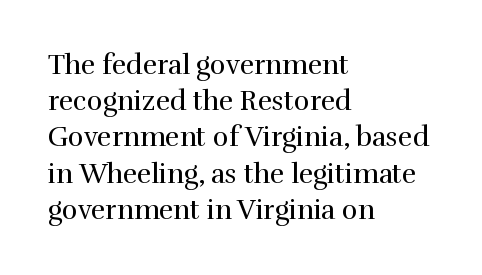
Q: Is the text bold? A: No.
Q: Is the text italic (slanted)? A: No, it is upright.
Q: Is the text underlined? A: No.
Q: How is the paragraph aligned? A: Left-aligned.
Q: Is the spacing between letters normal or unusually wide? A: Normal.
Q: Is the spacing between lines tight, normal or loose? A: Normal.
